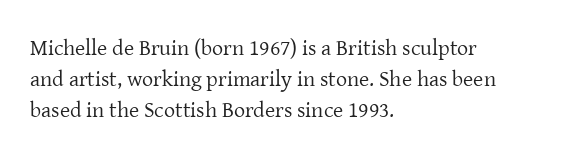
Every row of glyphs begins at an identical x-position on the left. The typesetting does not lean heavy: it is not bold. One glance says typical: line gaps are just what's usual. Underlining? Definitely not there.
